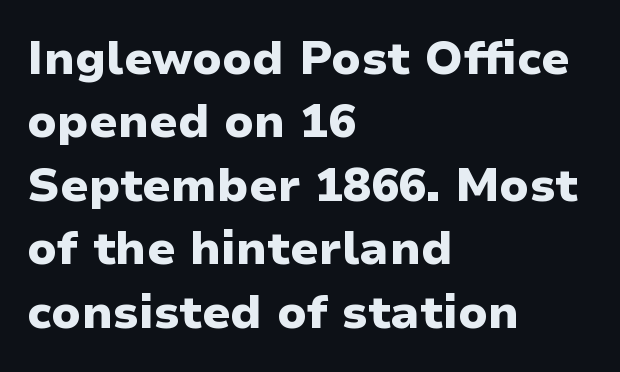
Q: Is the text bold? A: Yes.
Q: Is the text italic (slanted)? A: No, it is upright.
Q: Is the typeface a serif or a sans-serif typeface? A: Sans-serif.
Q: Is the text underlined? A: No.
Q: How is the paragraph aligned? A: Left-aligned.
Q: Is the spacing between letters normal or unusually wide? A: Normal.
Q: Is the spacing between lines tight, normal or loose? A: Normal.
Q: Width (condensed, normal, or wide)? A: Normal.
Q: Stroke contrast? A: Low.
Q: x-height? A: Medium.
Q: Monospaced? A: No.
